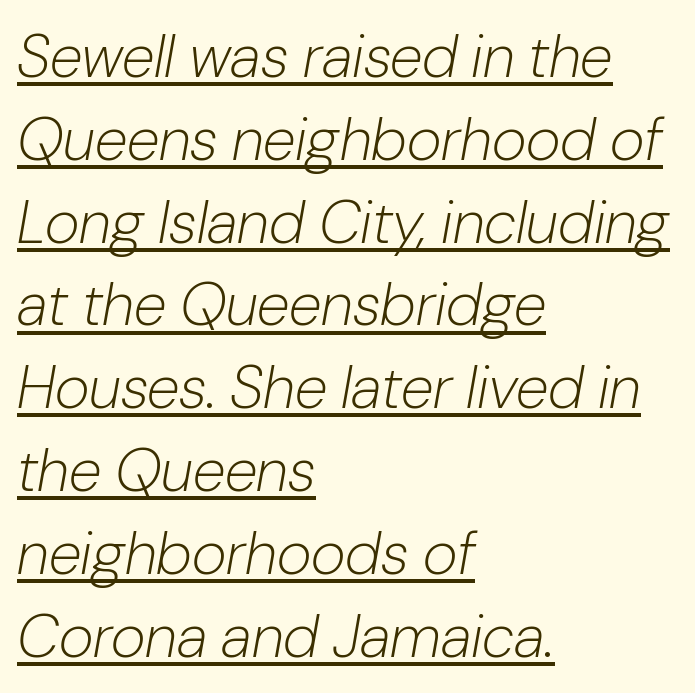
The image shows 60 px light type, italic (leaning right); set left-aligned, normal line spacing (1.38x), normal letter spacing, underlined; low stroke contrast and a medium x-height.
